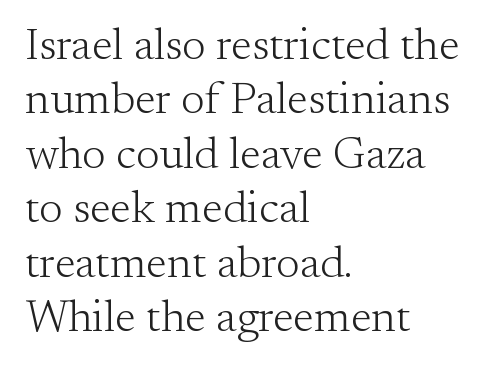
{"serif": "yes", "italic": "no", "bold": "no", "weight": "light", "width": "normal", "stroke_contrast": "medium", "x_height": "small", "monospaced": "no", "underline": "no", "align": "left", "line_spacing_ratio": 1.21, "letter_spacing": "normal", "letter_spacing_em": 0.0, "glyph_px": 45}
